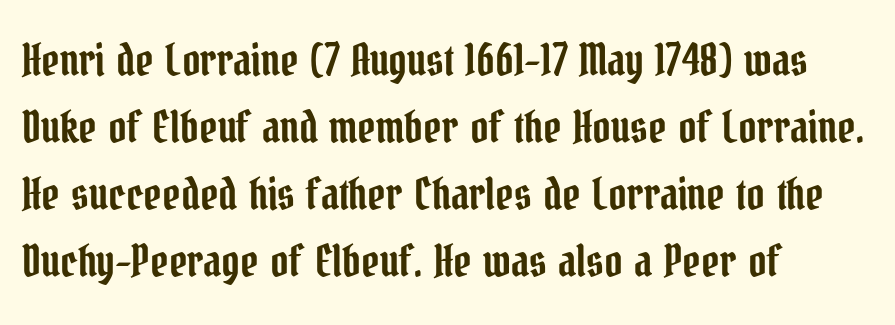
Old-style or modern, the face here clearly has serifs. Nope, not italic — everything's standing straight. Nobody touched the tracking dial on this one. Note the varied advance widths — an 'i' is clearly narrower than an 'm'. Vertically, the passage feels balanced, rows spaced as you'd expect.
